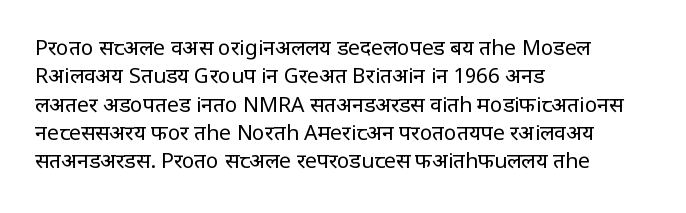
{"italic": "no", "bold": "no", "underline": "no", "align": "left", "line_spacing": "normal", "line_spacing_ratio": 1.35, "letter_spacing": "normal", "letter_spacing_em": 0.0, "glyph_px": 21}
